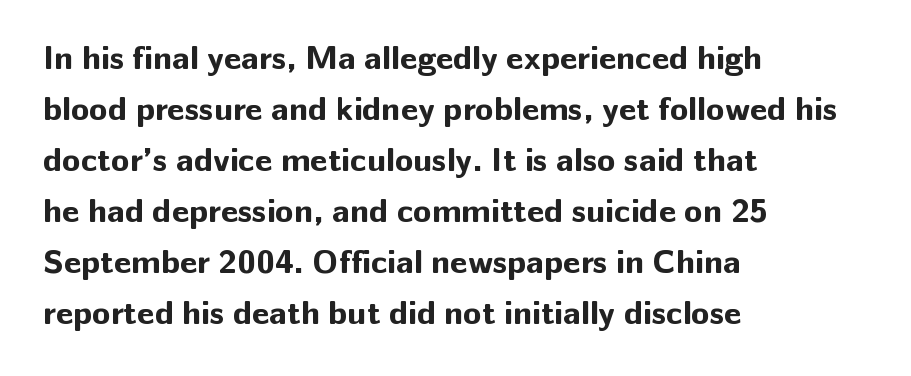
The rendering uses natural spacing where letterforms have individual widths. Nobody touched the tracking dial on this one. The rendering uses a moderate line-height, typical for paragraphs. Heavy-handed strokes throughout: this text is bold.
